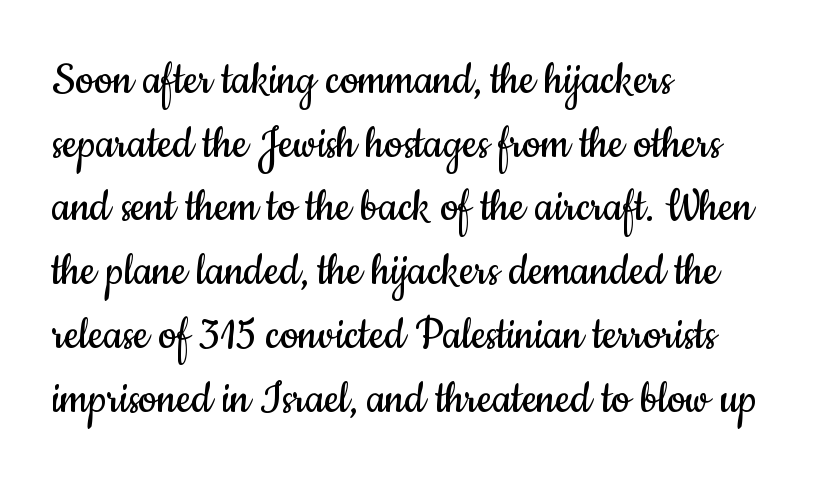
{"serif": "no", "bold": "no", "weight": "regular", "width": "condensed", "stroke_contrast": "low", "x_height": "small", "monospaced": "no", "underline": "no", "align": "left", "line_spacing": "normal", "line_spacing_ratio": 1.25, "letter_spacing": "normal", "letter_spacing_em": 0.0, "glyph_px": 51}
